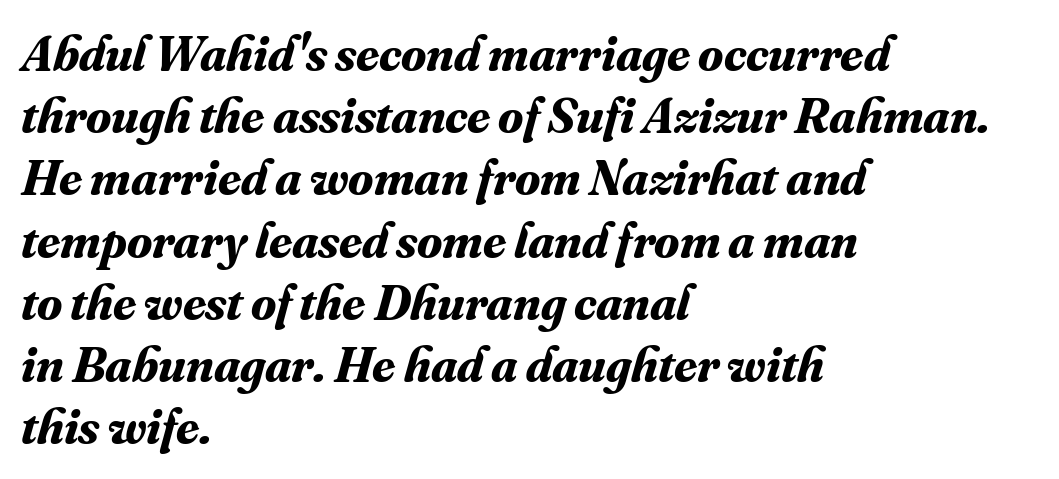
Q: Is the text bold? A: Yes.
Q: Is the text italic (slanted)? A: Yes, it leans right by about 16 degrees.
Q: Is the typeface a serif or a sans-serif typeface? A: Serif.
Q: Is the text underlined? A: No.
Q: How is the paragraph aligned? A: Left-aligned.
Q: Is the spacing between letters normal or unusually wide? A: Normal.
Q: Width (condensed, normal, or wide)? A: Normal.
Q: Stroke contrast? A: Medium.
Q: x-height? A: Small.
Q: Monospaced? A: No.
